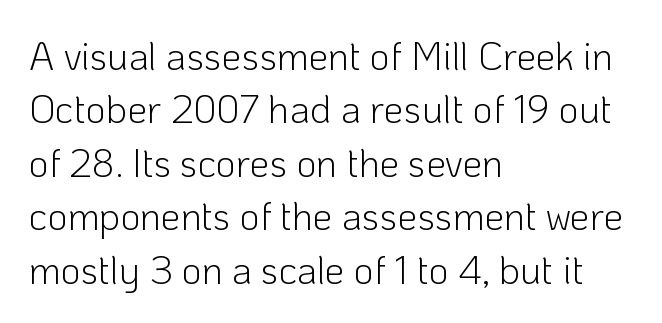
{"serif": "no", "italic": "no", "bold": "no", "weight": "light", "width": "normal", "stroke_contrast": "low", "x_height": "medium", "monospaced": "no", "underline": "no", "align": "left", "line_spacing": "normal", "line_spacing_ratio": 1.37, "letter_spacing": "normal", "letter_spacing_em": 0.0, "glyph_px": 39}
